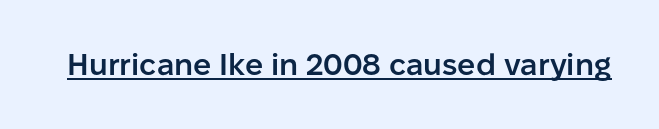
Q: Is the text bold? A: Semi-bold.
Q: Is the text italic (slanted)? A: No, it is upright.
Q: Is the typeface a serif or a sans-serif typeface? A: Sans-serif.
Q: Is the text underlined? A: Yes.
Q: Is the spacing between letters normal or unusually wide? A: Normal.
Q: Width (condensed, normal, or wide)? A: Normal.
Q: Stroke contrast? A: Low.
Q: x-height? A: Medium.
Q: Monospaced? A: No.
